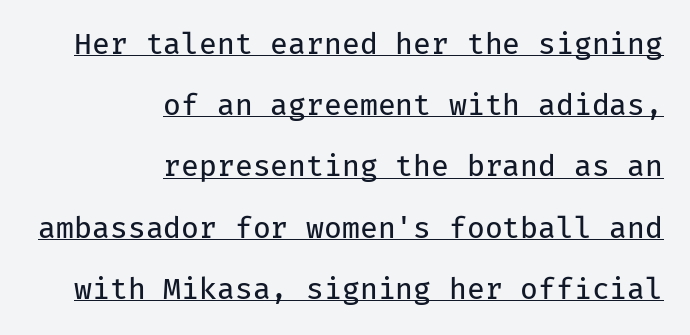
The letters stand upright; this is a roman face. All the whitespace from short lines collects on the left. Are there feet on the stems? There aren't — it's a sans. A typesetter would call this zero additional tracking. One glance says open: line gaps are wider than usual.
